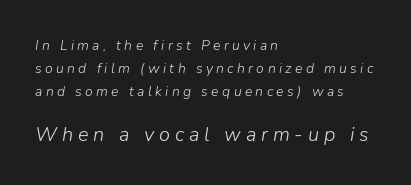
The image shows 20 px text type, italic (leaning right); set left-aligned, normal line spacing (1.65x), unusually wide letter spacing (+0.24 em), not underlined; the second (bottom) block is 1.43x larger.
